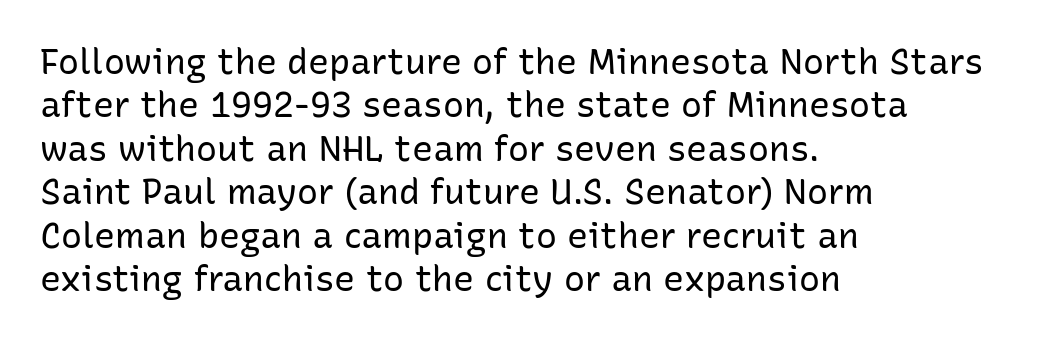
The image shows 35 px regular-weight sans-serif type, upright; set left-aligned, line spacing 1.24x, normal letter spacing, not underlined; low stroke contrast and a medium x-height.
